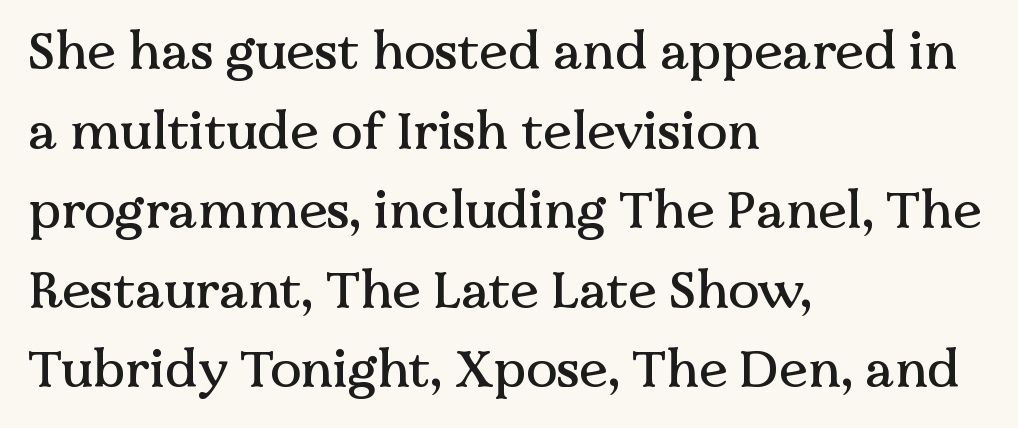
The image shows 52 px serif type, upright; set left-aligned, normal line spacing (1.53x), normal letter spacing, not underlined; medium stroke contrast and a medium x-height.
